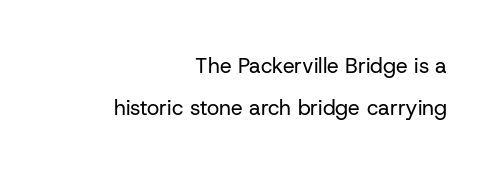
{"italic": "no", "bold": "no", "underline": "no", "align": "right", "line_spacing": "loose", "line_spacing_ratio": 2.0, "letter_spacing": "normal", "letter_spacing_em": 0.0, "glyph_px": 21}
